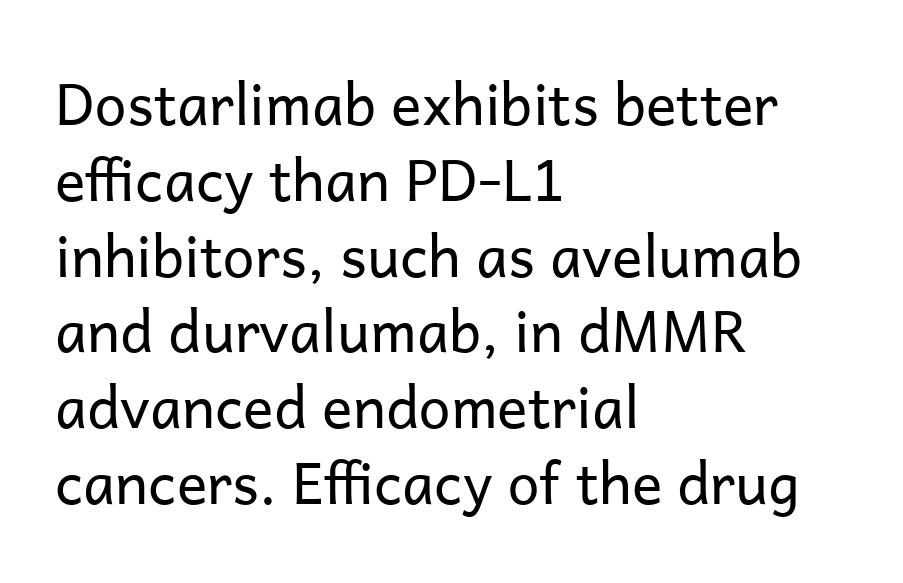
The image shows 57 px regular-weight sans-serif type, upright; set left-aligned, normal line spacing (1.33x), normal letter spacing, not underlined; low stroke contrast and a medium x-height.
